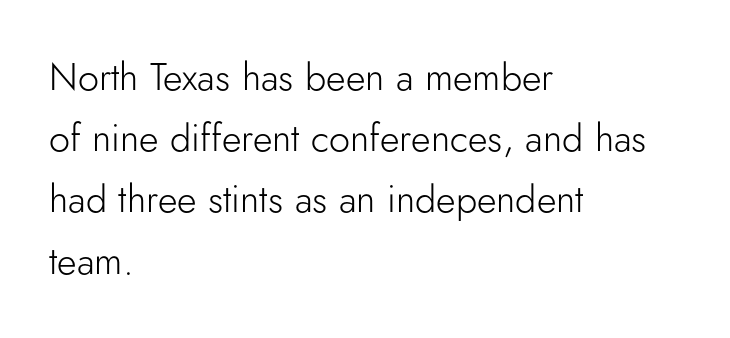
Do the letters lean? They stand straight. Normally led — the rows are evenly, conventionally spaced. Observe the absence of serifs on each vertical stroke in this sample. Nothing heavy about these letters — not bold at all.
